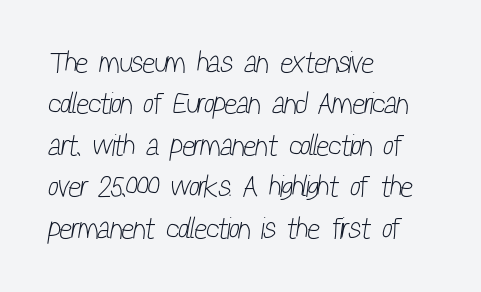
{"serif": "no", "bold": "no", "weight": "light", "width": "condensed", "stroke_contrast": "low", "x_height": "medium", "monospaced": "no", "underline": "no", "align": "left", "line_spacing": "normal", "line_spacing_ratio": 1.38, "letter_spacing": "normal", "letter_spacing_em": 0.0, "glyph_px": 30}
